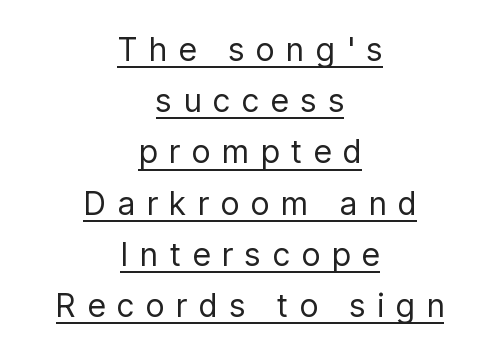
The image shows 32 px regular-weight, condensed sans-serif type, upright; set centered, normal line spacing (1.6x), unusually wide letter spacing (+0.39 em), underlined; low stroke contrast and a medium x-height.
